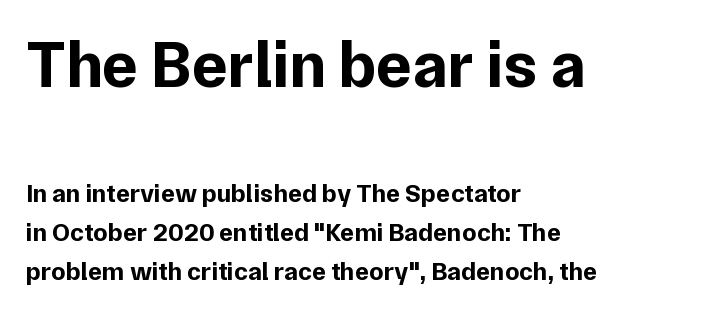
Q: Is the text bold? A: Yes.
Q: Is the text italic (slanted)? A: No, it is upright.
Q: Is the typeface a serif or a sans-serif typeface? A: Sans-serif.
Q: Is the text underlined? A: No.
Q: How is the paragraph aligned? A: Left-aligned.
Q: Is the spacing between letters normal or unusually wide? A: Normal.
Q: Is the spacing between lines tight, normal or loose? A: Normal.
Q: Which block of text is set in a larger size, the first (top) or the second (bottom)? A: The first (top) one.
Q: Width (condensed, normal, or wide)? A: Normal.
Q: Stroke contrast? A: Low.
Q: x-height? A: Medium.
Q: Monospaced? A: No.
